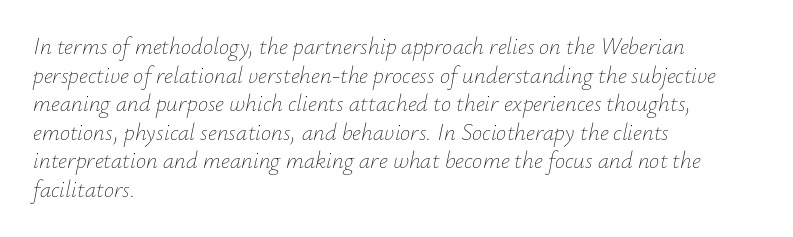
The image shows 23 px text type, italic (leaning right); set left-aligned, line spacing 1.24x, normal letter spacing, not underlined.
